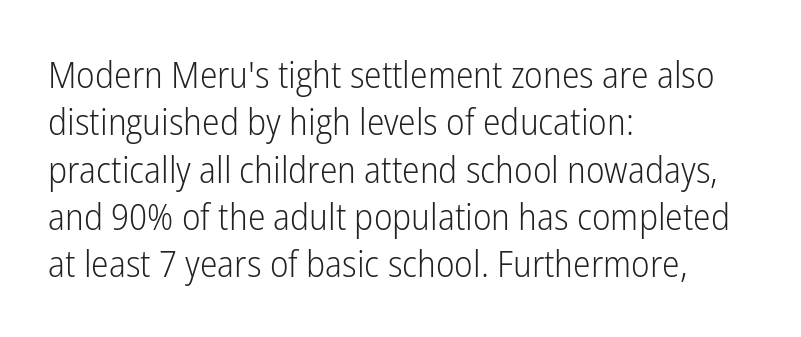
{"serif": "no", "italic": "no", "bold": "no", "weight": "light", "width": "condensed", "stroke_contrast": "low", "x_height": "medium", "monospaced": "no", "underline": "no", "align": "left", "line_spacing": "normal", "line_spacing_ratio": 1.28, "letter_spacing": "normal", "letter_spacing_em": 0.0, "glyph_px": 37}
